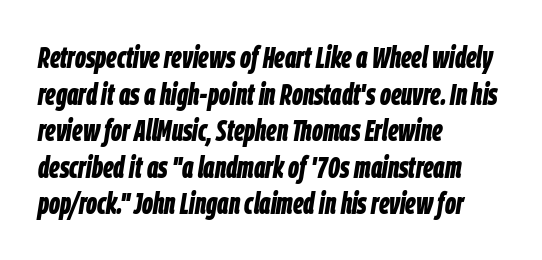
The image shows 30 px bold, condensed type, italic (leaning right); set left-aligned, line spacing 1.22x, normal letter spacing, not underlined; low stroke contrast and a large x-height.
